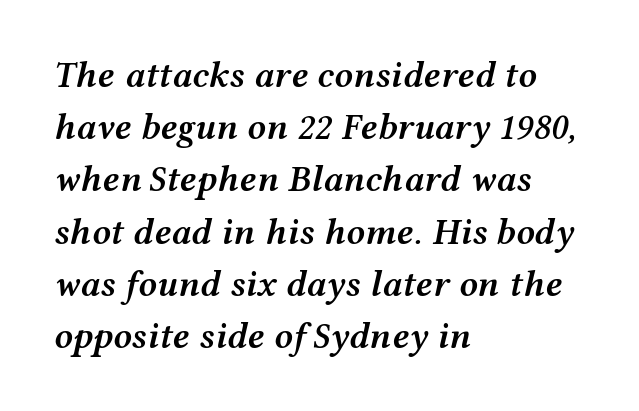
The image shows 37 px semibold, wide type, italic (leaning right); set left-aligned, normal line spacing (1.41x), normal letter spacing, not underlined; medium stroke contrast and a medium x-height.
